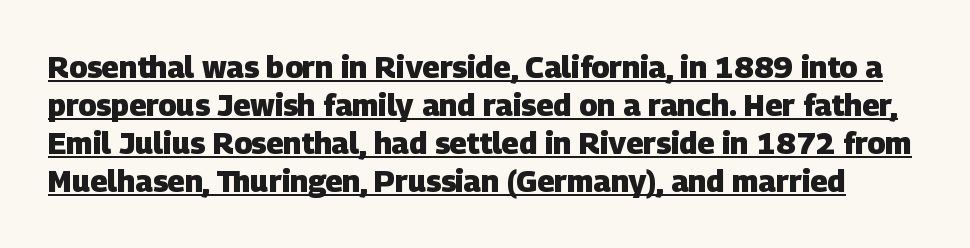
{"serif": "no", "bold": "yes", "weight": "heavy", "width": "normal", "stroke_contrast": "low", "x_height": "large", "monospaced": "no", "underline": "yes", "line_spacing": "normal", "line_spacing_ratio": 1.27, "letter_spacing": "normal", "letter_spacing_em": 0.0, "glyph_px": 30}
